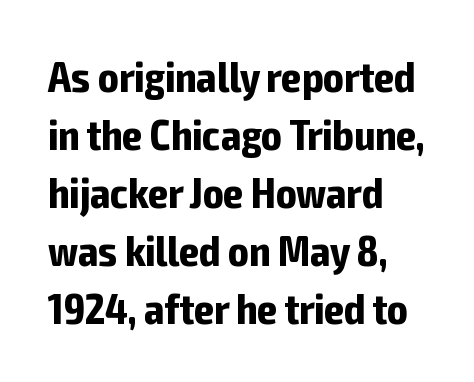
The horizontal fit of the characters is conventional and even. Posture: upright roman. Unlike a traditional serif, this face leaves its strokes unadorned. The passage is arranged the way most books set body copy — flush left.
